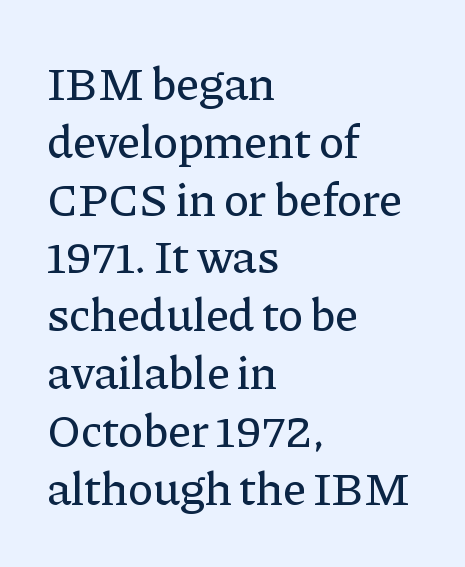
Q: Is the text italic (slanted)? A: No, it is upright.
Q: Is the typeface a serif or a sans-serif typeface? A: Serif.
Q: Is the text underlined? A: No.
Q: How is the paragraph aligned? A: Left-aligned.
Q: Is the spacing between letters normal or unusually wide? A: Normal.
Q: Width (condensed, normal, or wide)? A: Normal.
Q: Stroke contrast? A: Low.
Q: x-height? A: Medium.
Q: Monospaced? A: No.
